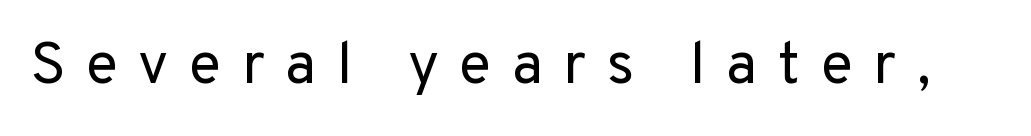
The image shows 59 px regular-weight sans-serif type, upright; set unusually wide letter spacing (+0.35 em), not underlined; low stroke contrast and a medium x-height.
